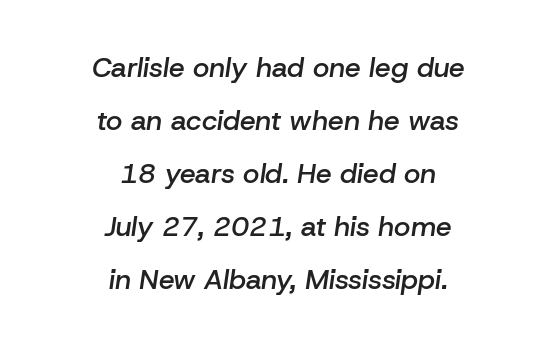
Observe the lean: these are italic letterforms. Type without underlining. Character widths vary here, with narrow letters taking less room than wide ones. The type is set solid horizontally, with unmodified tracking. The passage is arranged like a title page — every line centered.
